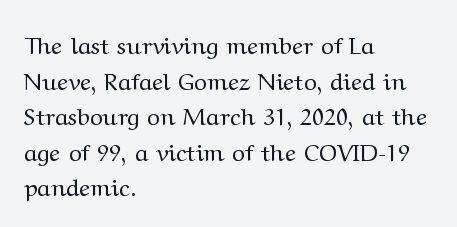
No italicization has been applied; the sample stays upright. Each line starts at the same left margin while the right side varies. Weight: regular or lighter. Compared with typical paragraphs, the rows here are spaced about the same. No extra tracking has been applied to these lines. Any mark beneath the type? The region is blank.
